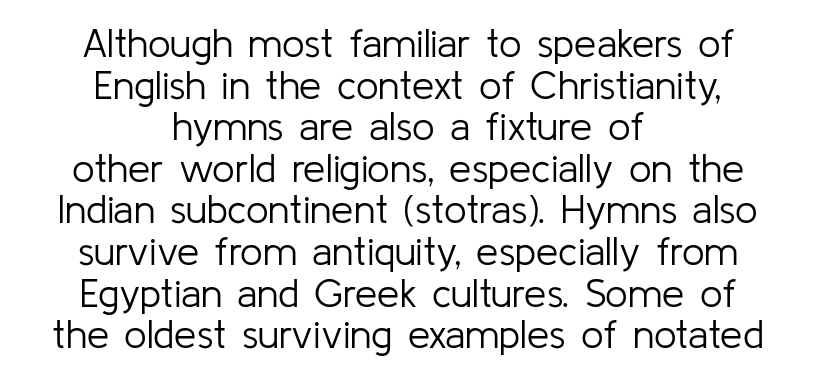
A light-to-regular cut is what we see here. Italic: no, the glyphs are upright roman. Leftover space on each line is divided equally before and after the words. These lines huddle together more closely than default settings would place them. A typesetter would call this zero additional tracking.
